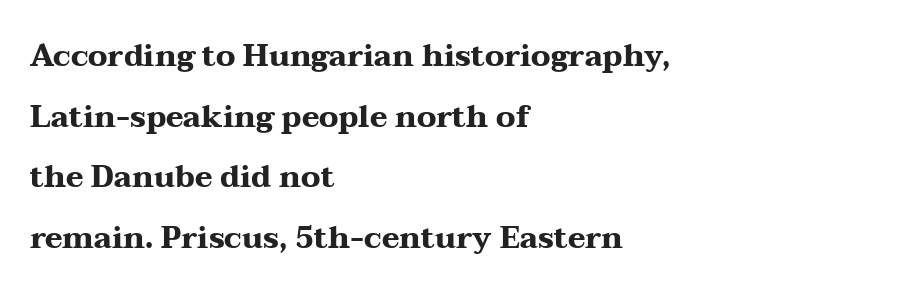
{"serif": "yes", "italic": "no", "bold": "yes", "weight": "heavy", "width": "wide", "stroke_contrast": "medium", "x_height": "medium", "monospaced": "no", "underline": "no", "align": "left", "line_spacing": "loose", "line_spacing_ratio": 2.02, "letter_spacing": "normal", "letter_spacing_em": 0.0, "glyph_px": 30}
